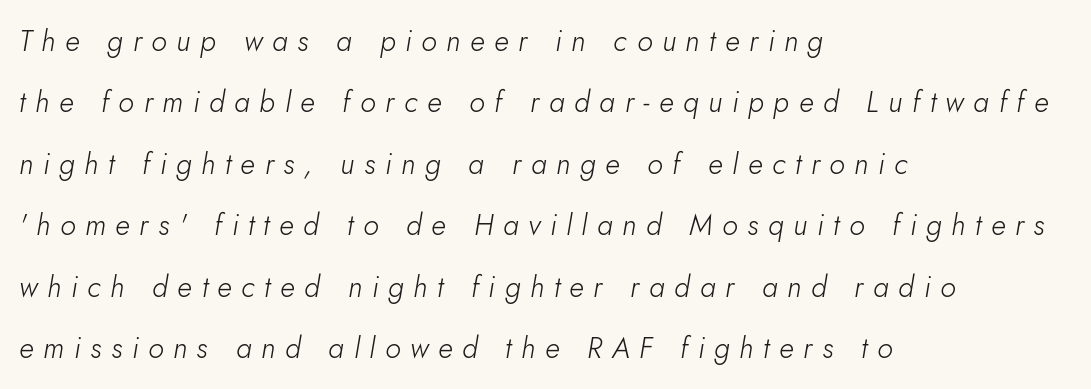
Q: Is the text bold? A: No.
Q: Is the text italic (slanted)? A: Yes, it leans right by about 10 degrees.
Q: Is the text underlined? A: No.
Q: How is the paragraph aligned? A: Left-aligned.
Q: Is the spacing between letters normal or unusually wide? A: Unusually wide.
Q: Is the spacing between lines tight, normal or loose? A: Loose.
Q: Width (condensed, normal, or wide)? A: Normal.
Q: Stroke contrast? A: Low.
Q: x-height? A: Small.
Q: Monospaced? A: No.
